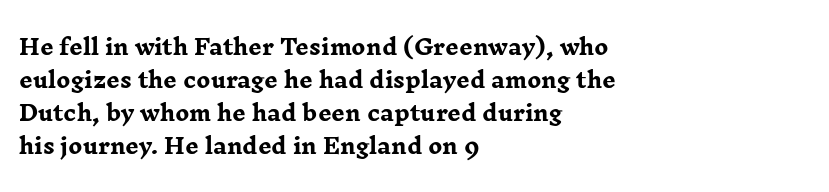
Q: Is the text bold? A: Yes.
Q: Is the text italic (slanted)? A: No, it is upright.
Q: Is the text underlined? A: No.
Q: How is the paragraph aligned? A: Left-aligned.
Q: Is the spacing between letters normal or unusually wide? A: Normal.
Q: Is the spacing between lines tight, normal or loose? A: Normal.
